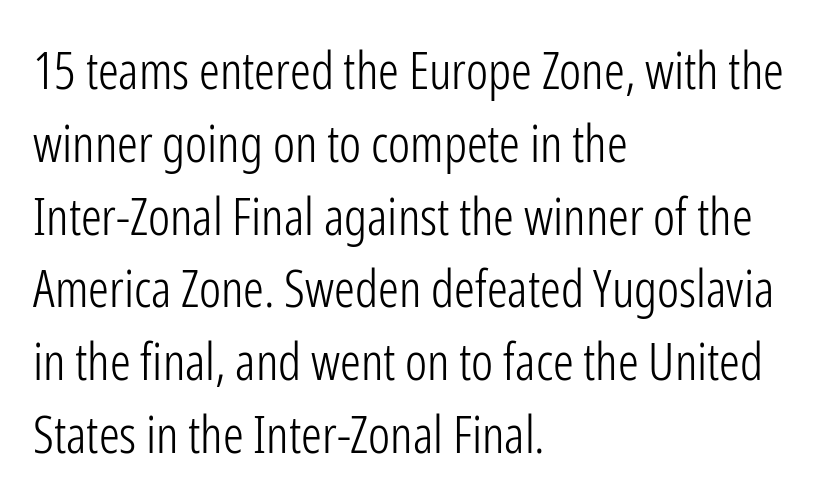
Caption: face not bold, strokes unweighted. A typesetter would mark this as roman, not italic. Grotesque or geometric, the face here clearly has no serifs. This rendering features lettering with no underline. The paragraph has a hard left edge and a soft right edge.
